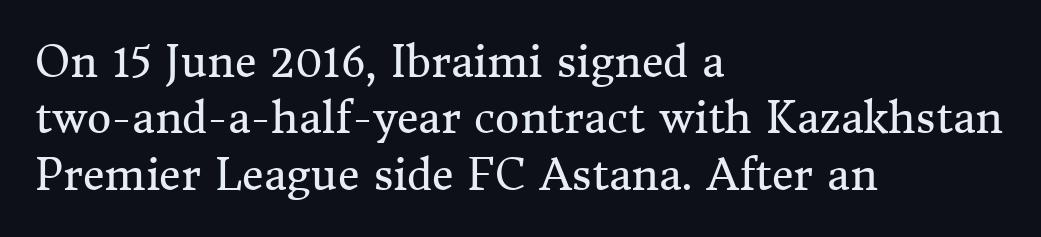
The image shows 42 px regular-weight serif type, upright; set left-aligned, normal line spacing (1.34x), normal letter spacing, not underlined; medium stroke contrast and a medium x-height.
